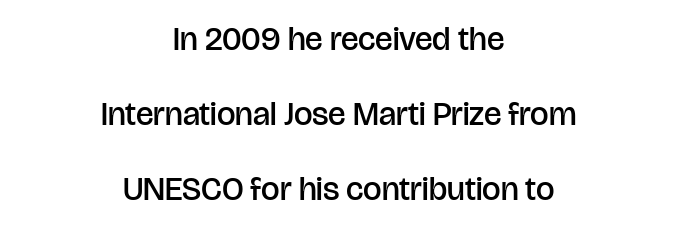
{"serif": "no", "italic": "no", "bold": "semi", "weight": "semibold", "width": "normal", "stroke_contrast": "low", "x_height": "large", "monospaced": "no", "underline": "no", "align": "center", "line_spacing": "loose", "line_spacing_ratio": 2.27, "letter_spacing": "normal", "letter_spacing_em": 0.0, "glyph_px": 33}
